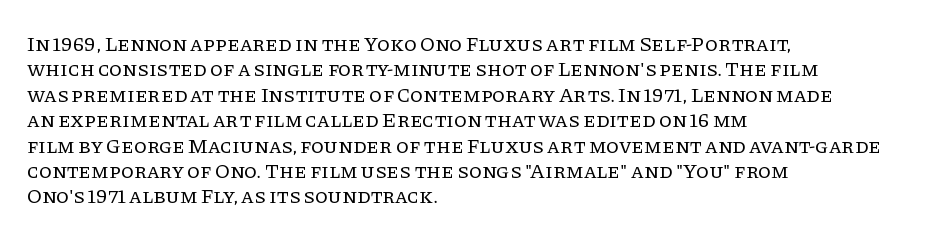
A bare baseline throughout the passage. Line beginnings align vertically; line endings do not. This sample uses plain, unmodified letter spacing. Posture: straight, roman, zero tilt. Is this a heavy cut? Hardly; it is regular or lighter.
